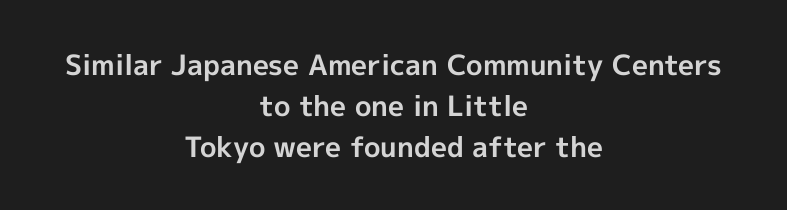
The image shows 28 px bold sans-serif type, upright; set centered, normal line spacing (1.46x), normal letter spacing, not underlined; a medium x-height.
